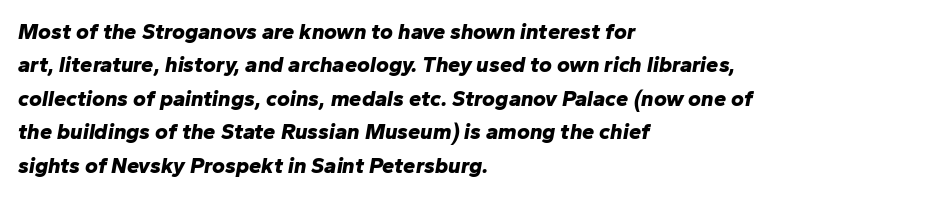
The image shows 22 px bold type, italic (leaning right); set left-aligned, normal line spacing (1.52x), normal letter spacing, not underlined.
